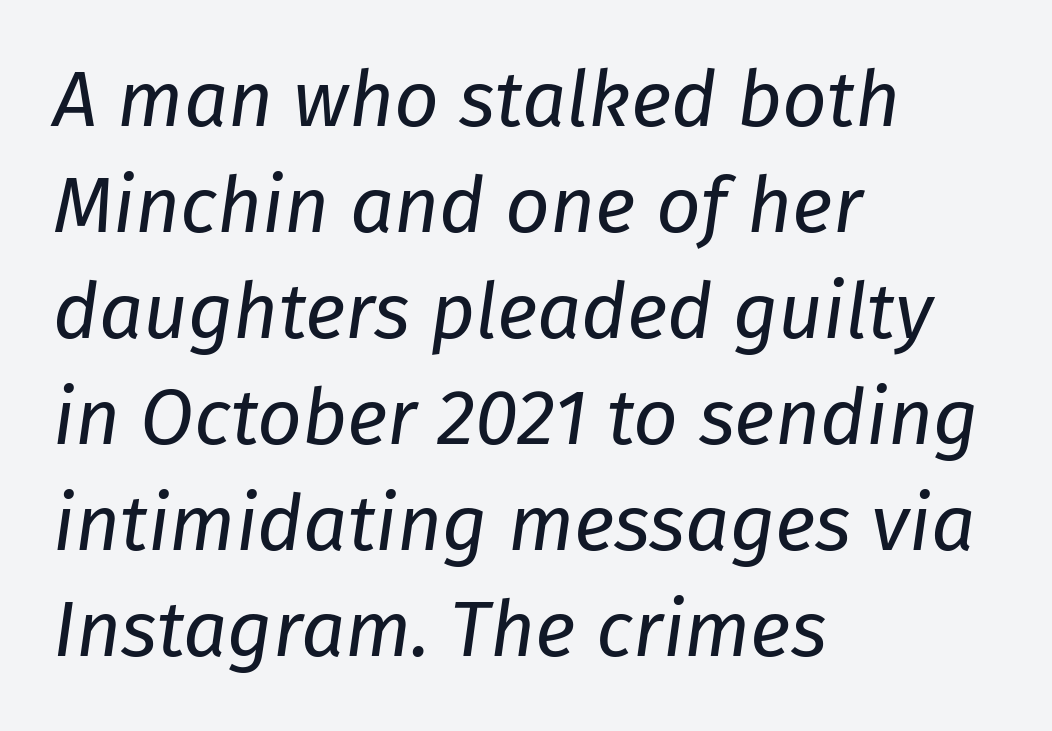
The image shows 78 px regular-weight type, italic (leaning right); set left-aligned, normal line spacing (1.36x), normal letter spacing, not underlined; low stroke contrast and a medium x-height.
